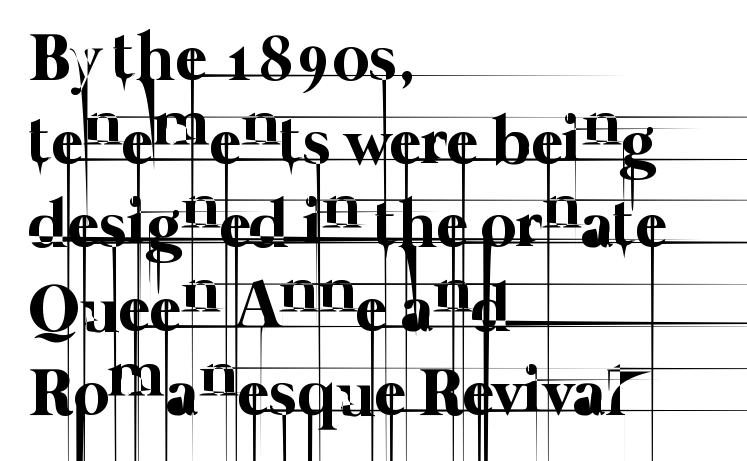
The image shows 68 px thin type; set left-aligned, line spacing 1.23x, normal letter spacing, not underlined; low stroke contrast and a medium x-height.
